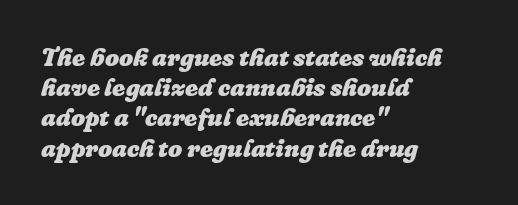
{"italic": "yes", "lean": "right", "slant_degrees": 16, "bold": "yes", "underline": "no", "align": "left", "line_spacing_ratio": 1.21, "letter_spacing": "normal", "letter_spacing_em": 0.0, "glyph_px": 25}
